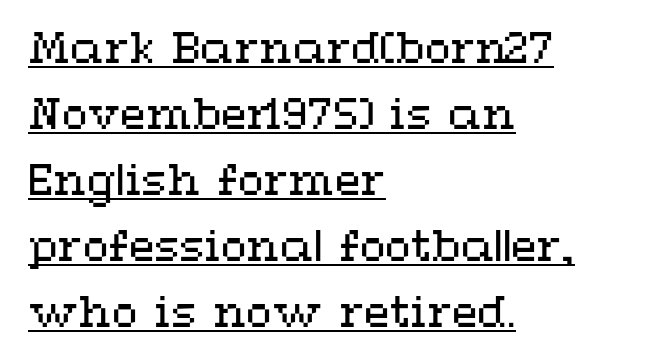
The image shows 42 px regular-weight, wide type, upright; set left-aligned, normal line spacing (1.57x), normal letter spacing, underlined; medium stroke contrast and a medium x-height.
